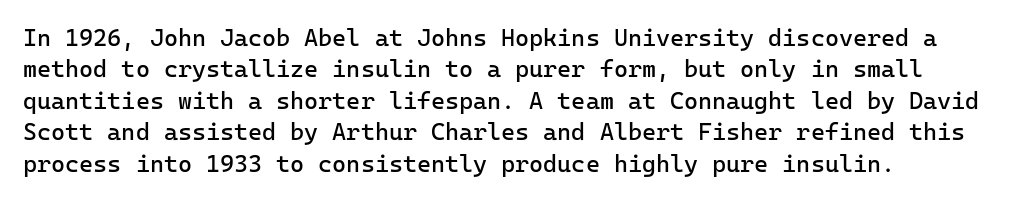
Q: Is the text bold? A: No.
Q: Is the text italic (slanted)? A: No, it is upright.
Q: Is the text underlined? A: No.
Q: How is the paragraph aligned? A: Left-aligned.
Q: Is the spacing between letters normal or unusually wide? A: Normal.
Q: Is the spacing between lines tight, normal or loose? A: Normal.
